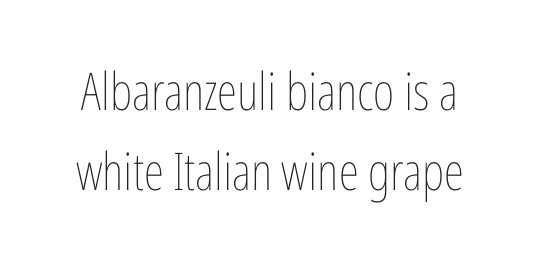
Characters remain perfectly vertical along every line. Quick note: underline off. Is the stroke heavy? The answer is a plain regular-or-lighter. Character widths vary here, with narrow letters taking less room than wide ones.
